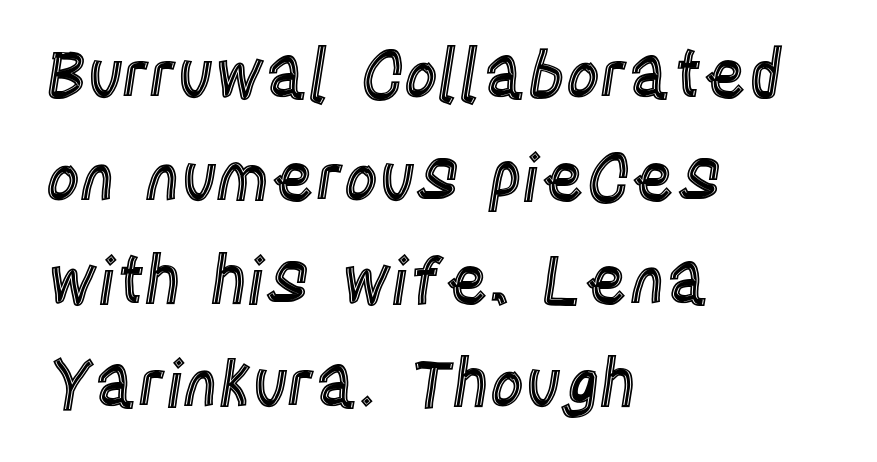
Q: Is the text italic (slanted)? A: Yes.
Q: Is the text underlined? A: No.
Q: How is the paragraph aligned? A: Left-aligned.
Q: Is the spacing between letters normal or unusually wide? A: Normal.
Q: Is the spacing between lines tight, normal or loose? A: Normal.
Q: Width (condensed, normal, or wide)? A: Condensed.
Q: x-height? A: Large.
Q: Monospaced? A: No.
